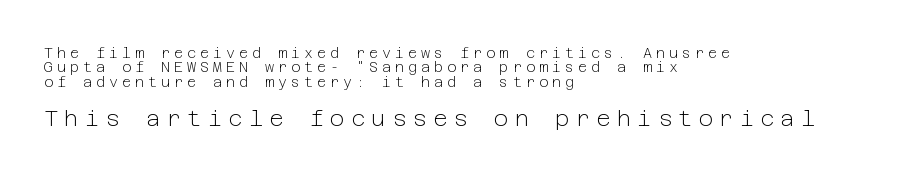
These glyphs show unthickened strokes, regular width or finer. Unmarked baselines from the first word to the last. Loose tracking; the words dissolve into strings of separated letters. Compared with a centered layout, this one pins lines to the left instead. Between these two stacked blocks, the lower one wins on size.
